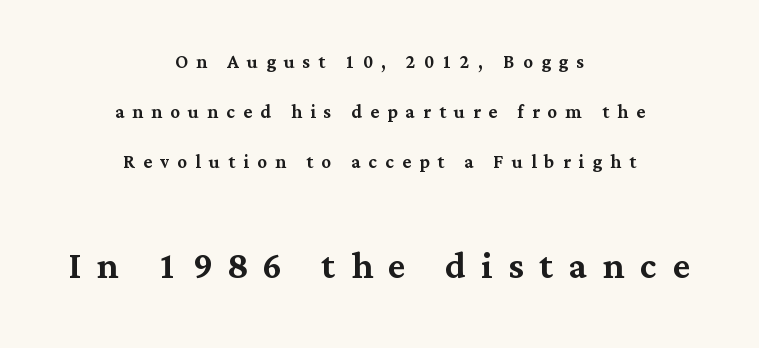
Q: Is the text italic (slanted)? A: No, it is upright.
Q: Is the typeface a serif or a sans-serif typeface? A: Serif.
Q: Is the text underlined? A: No.
Q: How is the paragraph aligned? A: Centered.
Q: Is the spacing between letters normal or unusually wide? A: Unusually wide.
Q: Is the spacing between lines tight, normal or loose? A: Loose.
Q: Which block of text is set in a larger size, the first (top) or the second (bottom)? A: The second (bottom) one.
Q: Width (condensed, normal, or wide)? A: Normal.
Q: Stroke contrast? A: Medium.
Q: x-height? A: Medium.
Q: Monospaced? A: No.
